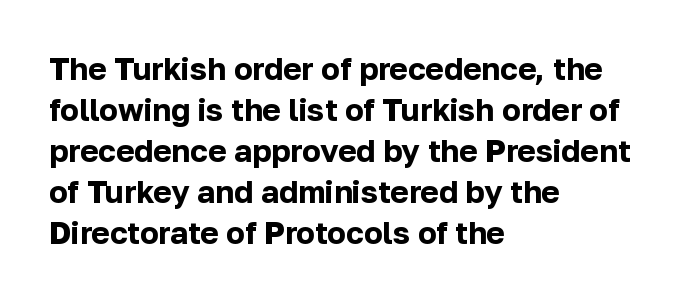
The image shows 31 px bold sans-serif type, upright; set left-aligned, normal line spacing (1.32x), normal letter spacing, not underlined; low stroke contrast and a medium x-height.
